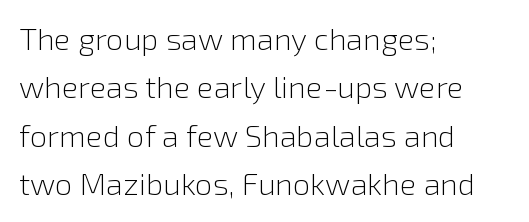
Q: Is the text bold? A: No.
Q: Is the text italic (slanted)? A: No, it is upright.
Q: Is the typeface a serif or a sans-serif typeface? A: Sans-serif.
Q: Is the text underlined? A: No.
Q: How is the paragraph aligned? A: Left-aligned.
Q: Is the spacing between letters normal or unusually wide? A: Normal.
Q: Is the spacing between lines tight, normal or loose? A: Normal.
Q: Width (condensed, normal, or wide)? A: Normal.
Q: x-height? A: Medium.
Q: Monospaced? A: No.
